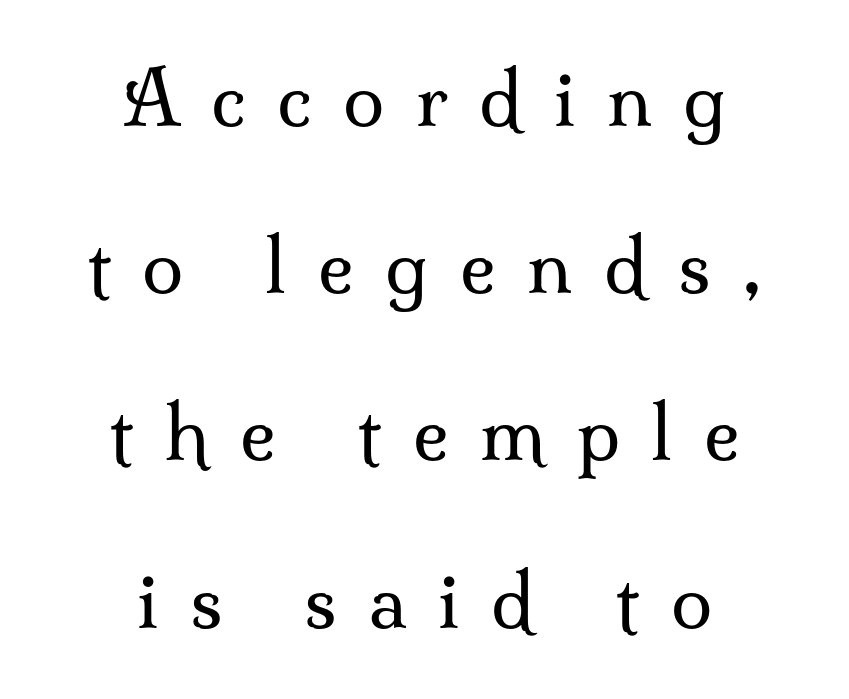
Q: Is the text bold? A: No.
Q: Is the text italic (slanted)? A: No, it is upright.
Q: Is the typeface a serif or a sans-serif typeface? A: Serif.
Q: Is the text underlined? A: No.
Q: How is the paragraph aligned? A: Centered.
Q: Is the spacing between letters normal or unusually wide? A: Unusually wide.
Q: Is the spacing between lines tight, normal or loose? A: Loose.
Q: Width (condensed, normal, or wide)? A: Normal.
Q: Stroke contrast? A: Medium.
Q: x-height? A: Small.
Q: Monospaced? A: No.
